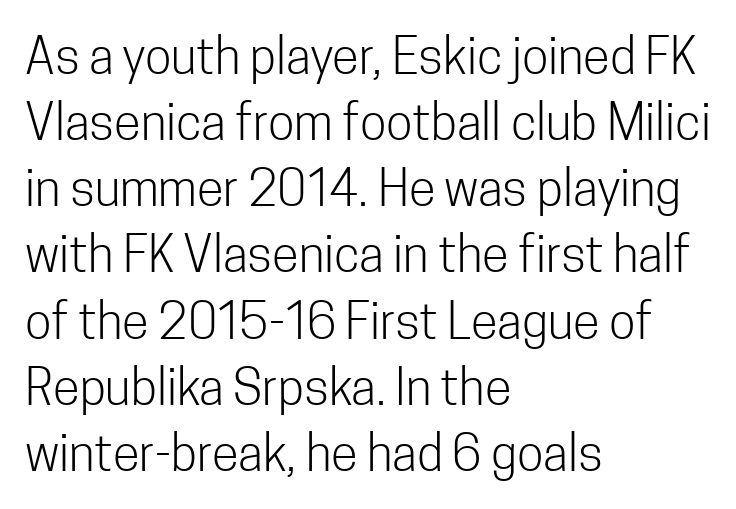
Notice how descenders clear the ascenders below comfortably — that's standard leading. Each row of text sits above clean, open space. The face used here is rendered with its standard letterfit. Rendered with straight, roman letterforms. Horizontal alignment here is leftward, the default for most running prose.
